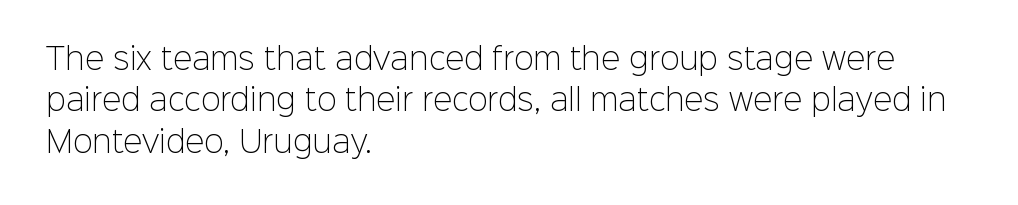
On a weight scale, this lands at 450 or below. The rendering uses natural spacing where letterforms have individual widths. Standard letterfit; no display-style spreading of the glyphs. Quick note: underline off. Tall strokes in this sample are plumb rather than angled.
